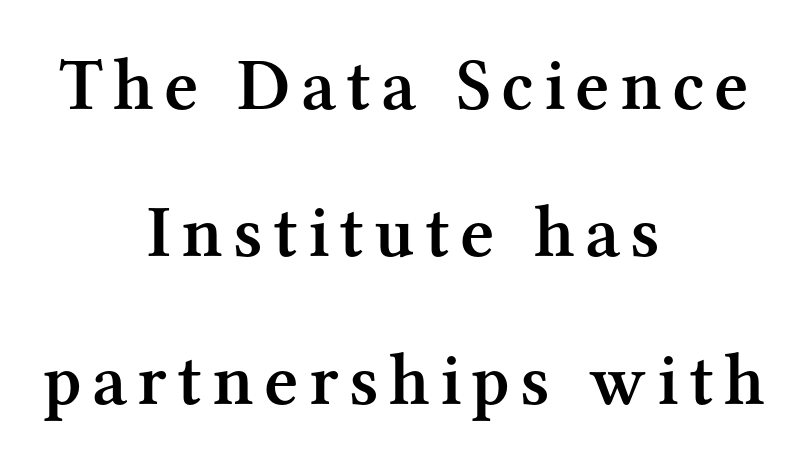
{"serif": "yes", "italic": "no", "bold": "semi", "weight": "semibold", "width": "normal", "stroke_contrast": "medium", "x_height": "medium", "monospaced": "no", "underline": "no", "align": "center", "line_spacing": "loose", "line_spacing_ratio": 1.99, "glyph_px": 74}
